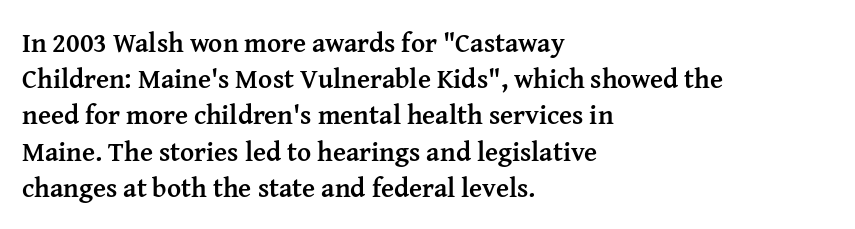
{"italic": "no", "bold": "yes", "underline": "no", "align": "left", "line_spacing": "normal", "line_spacing_ratio": 1.34, "letter_spacing": "normal", "letter_spacing_em": 0.0, "glyph_px": 27}
